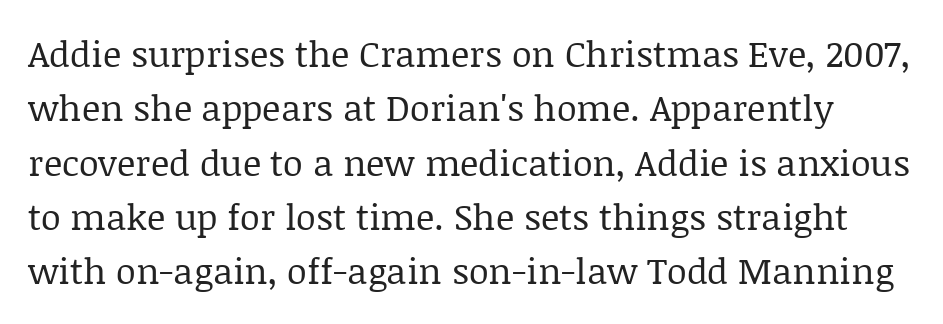
{"serif": "yes", "italic": "no", "bold": "no", "weight": "regular", "width": "normal", "stroke_contrast": "low", "x_height": "large", "monospaced": "no", "underline": "no", "line_spacing": "normal", "line_spacing_ratio": 1.51, "letter_spacing": "normal", "letter_spacing_em": 0.0, "glyph_px": 36}
